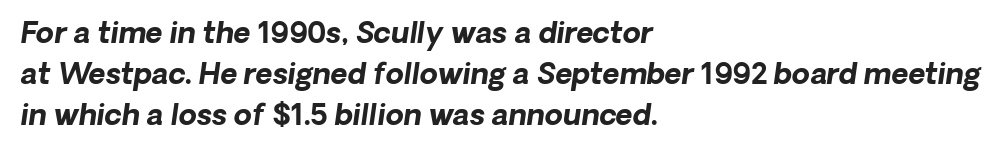
The image shows 29 px bold sans-serif type; set left-aligned, normal line spacing (1.41x), normal letter spacing, not underlined; low stroke contrast and a medium x-height.
